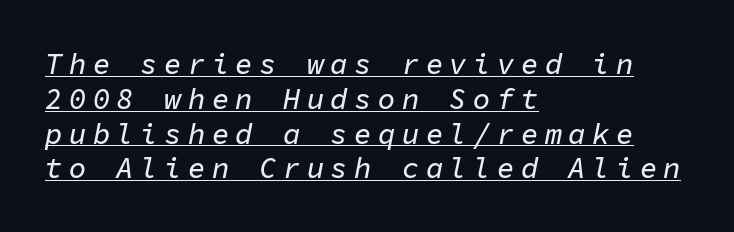
The image shows 29 px text type, italic (leaning right), monospaced; set left-aligned, line spacing 1.2x, unusually wide letter spacing (+0.22 em), underlined; low stroke contrast and a medium x-height.
